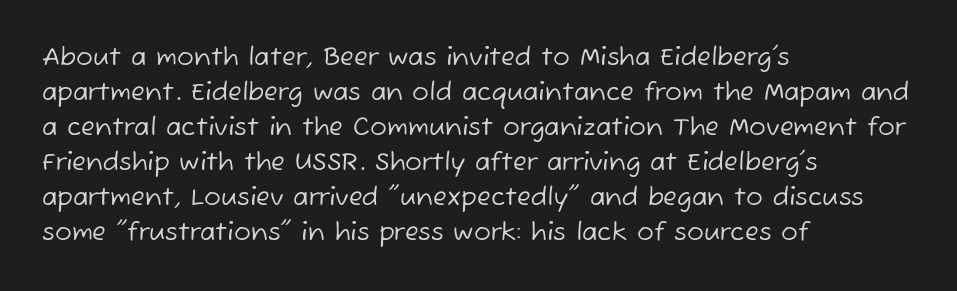
{"bold": "no", "underline": "no", "align": "left", "line_spacing": "normal", "line_spacing_ratio": 1.4, "letter_spacing": "normal", "letter_spacing_em": 0.0, "glyph_px": 25}
